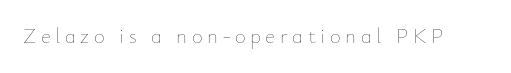
{"italic": "no", "bold": "no", "underline": "no", "letter_spacing": "wide", "letter_spacing_em": 0.22, "glyph_px": 21}
